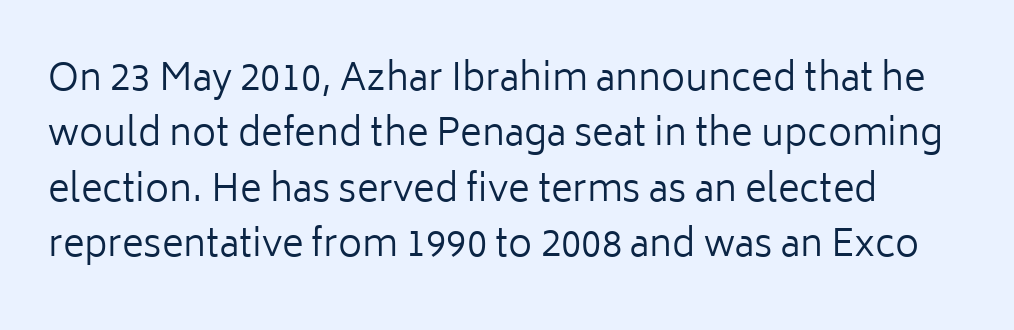
The image shows 37 px regular-weight sans-serif type, upright; set normal line spacing (1.5x), normal letter spacing, not underlined; low stroke contrast and a medium x-height.
